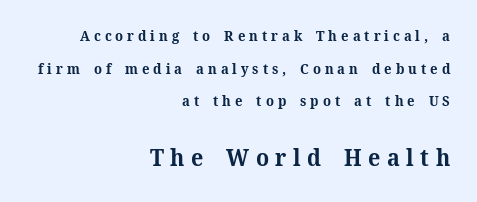
Q: Is the text bold? A: Yes.
Q: Is the text italic (slanted)? A: No, it is upright.
Q: Is the text underlined? A: No.
Q: How is the paragraph aligned? A: Right-aligned.
Q: Is the spacing between letters normal or unusually wide? A: Unusually wide.
Q: Is the spacing between lines tight, normal or loose? A: Loose.
Q: Which block of text is set in a larger size, the first (top) or the second (bottom)? A: The second (bottom) one.
